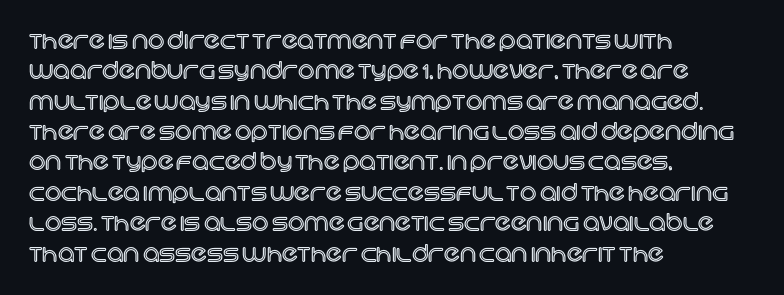
The image shows 23 px text type, upright; set left-aligned, normal line spacing (1.32x), normal letter spacing, not underlined.
